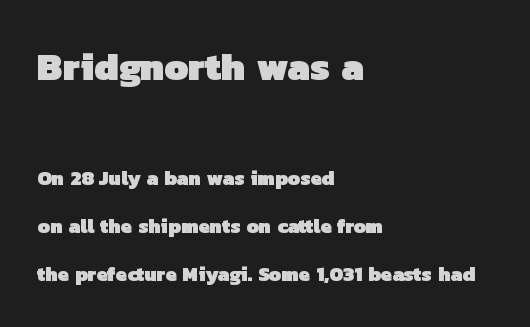
{"serif": "no", "bold": "yes", "weight": "heavy", "width": "normal", "stroke_contrast": "low", "x_height": "medium", "monospaced": "no", "underline": "no", "align": "left", "line_spacing": "loose", "line_spacing_ratio": 2.42, "letter_spacing": "normal", "letter_spacing_em": 0.0, "larger_block": "first", "size_ratio": 1.95, "glyph_px": 39}
